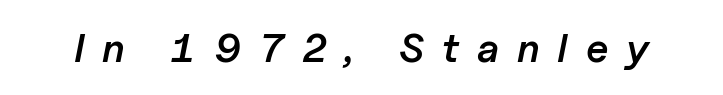
{"italic": "yes", "lean": "right", "slant_degrees": 11, "bold": "semi", "weight": "semibold", "width": "normal", "stroke_contrast": "low", "x_height": "medium", "monospaced": "no", "underline": "no", "letter_spacing": "wide", "letter_spacing_em": 0.45, "glyph_px": 40}
